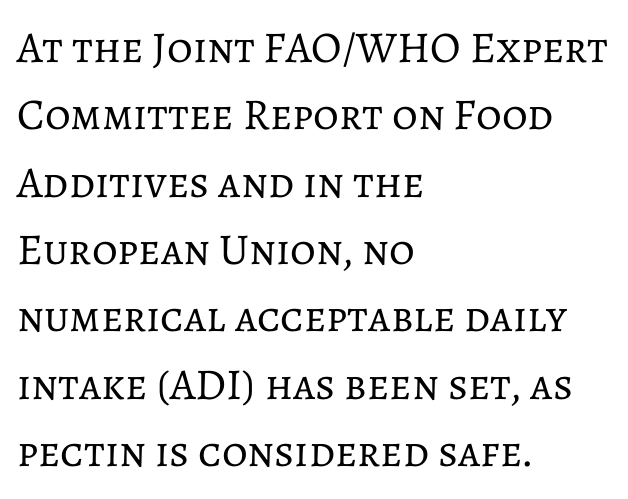
Here the designer chose a conventional face with non-uniform glyph widths. The face looks like a standard text weight, possibly lighter. The lettering stays uniformly vertical, giving the passage a roman look. Look at the tracking — it's just the regular setting, nothing added. The ragged edge is on the right, which tells us the setting is flush left. How would I describe the line gaps? Plain and ordinary.
